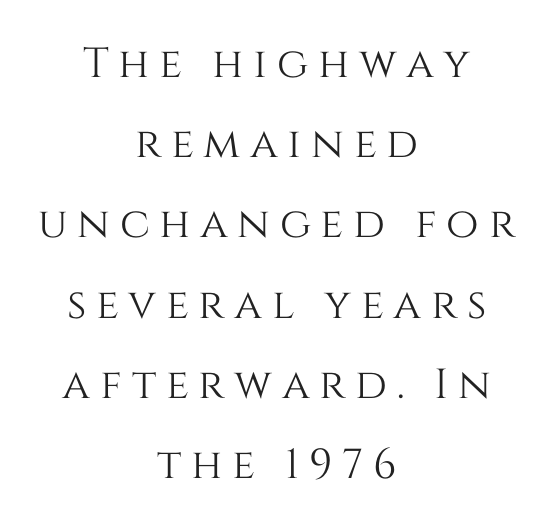
{"italic": "no", "width": "normal", "stroke_contrast": "medium", "x_height": "large", "monospaced": "no", "underline": "no", "align": "center", "line_spacing": "loose", "line_spacing_ratio": 1.91, "letter_spacing": "wide", "letter_spacing_em": 0.23, "glyph_px": 42}
